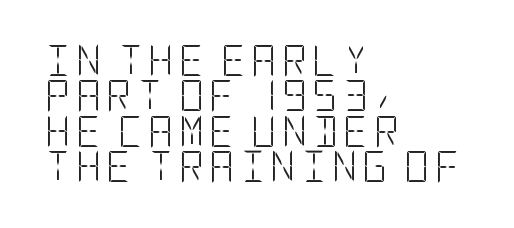
Q: Is the text bold? A: No.
Q: Is the text italic (slanted)? A: No, it is upright.
Q: Is the typeface a serif or a sans-serif typeface? A: Sans-serif.
Q: Is the text underlined? A: No.
Q: How is the paragraph aligned? A: Left-aligned.
Q: Is the spacing between lines tight, normal or loose? A: Tight.
Q: Width (condensed, normal, or wide)? A: Condensed.
Q: Stroke contrast? A: Low.
Q: x-height? A: Large.
